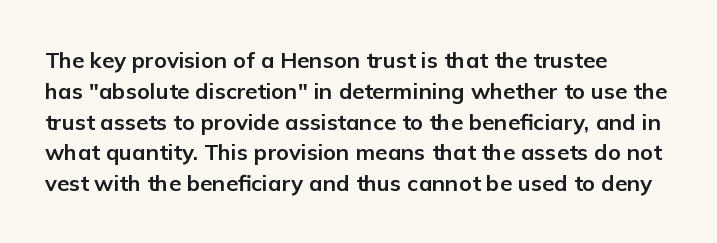
No italicization has been applied; the sample stays upright. The line-height multiplier appears to be the usual default. The face used here has the dense, thick strokes of a bold. Clear beneath every line of the passage. Each word holds together tightly as a unit, with standard inter-letter gaps. The typesetter chose a ragged-right arrangement here.
